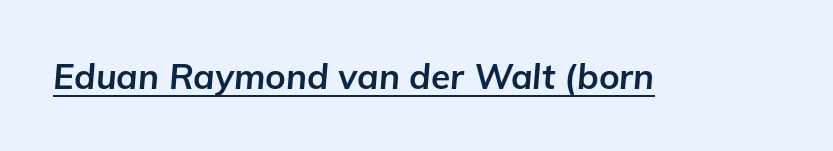
Q: Is the text bold? A: Yes.
Q: Is the text italic (slanted)? A: Yes, it leans right by about 5 degrees.
Q: Is the text underlined? A: Yes.
Q: Is the spacing between letters normal or unusually wide? A: Normal.
Q: Width (condensed, normal, or wide)? A: Normal.
Q: Stroke contrast? A: Low.
Q: x-height? A: Medium.
Q: Monospaced? A: No.
